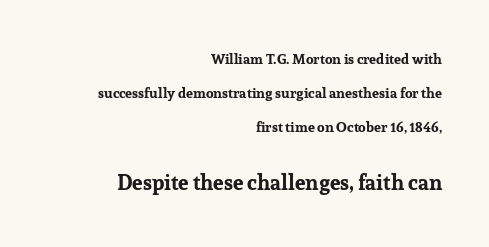
The image shows 21 px bold type, upright; set right-aligned, loose line spacing (2.42x), normal letter spacing, not underlined; the second (bottom) block is 1.5x larger.
